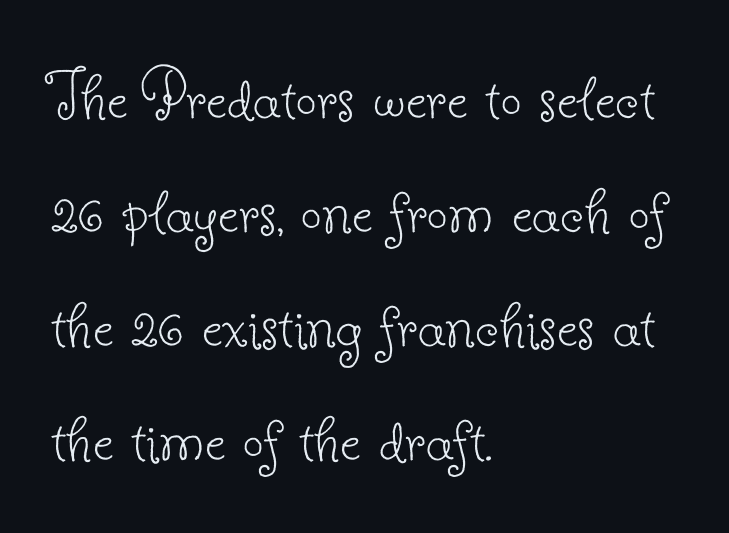
The image shows 74 px thin serif type, upright; set left-aligned, normal line spacing (1.54x), normal letter spacing, not underlined; low stroke contrast and a small x-height.
